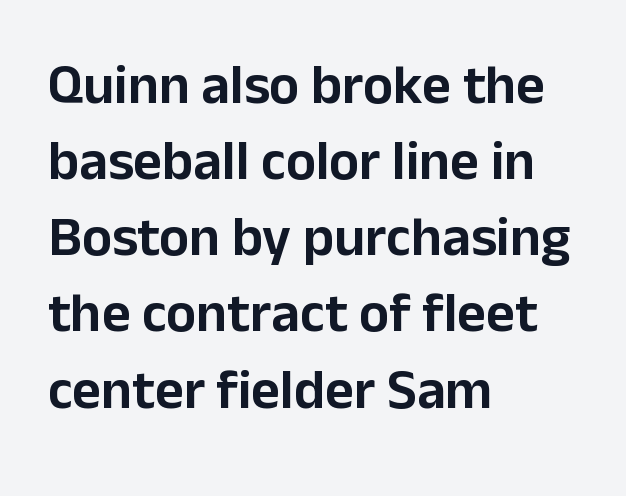
{"serif": "no", "italic": "no", "width": "normal", "stroke_contrast": "low", "x_height": "medium", "monospaced": "no", "underline": "no", "align": "left", "line_spacing": "normal", "line_spacing_ratio": 1.36, "letter_spacing": "normal", "letter_spacing_em": 0.0, "glyph_px": 56}
